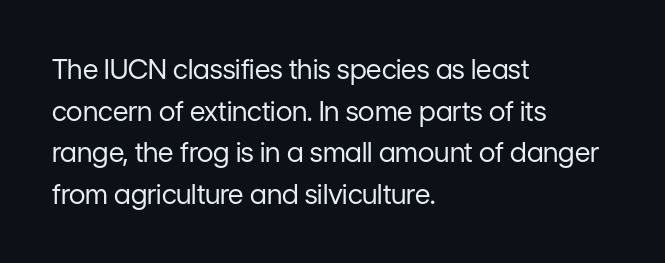
The image shows 27 px text type, upright; set left-aligned, normal line spacing (1.54x), normal letter spacing, not underlined.
